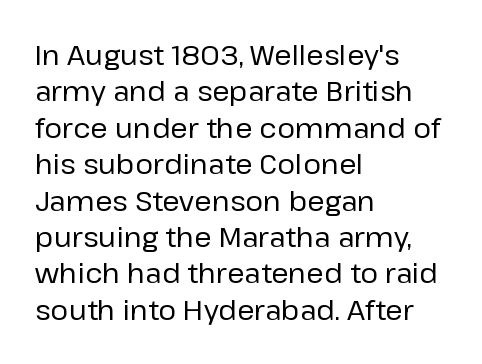
Q: Is the text bold? A: No.
Q: Is the text italic (slanted)? A: No, it is upright.
Q: Is the typeface a serif or a sans-serif typeface? A: Sans-serif.
Q: Is the text underlined? A: No.
Q: How is the paragraph aligned? A: Left-aligned.
Q: Is the spacing between letters normal or unusually wide? A: Normal.
Q: Is the spacing between lines tight, normal or loose? A: Normal.
Q: Width (condensed, normal, or wide)? A: Normal.
Q: Stroke contrast? A: Low.
Q: x-height? A: Medium.
Q: Monospaced? A: No.
